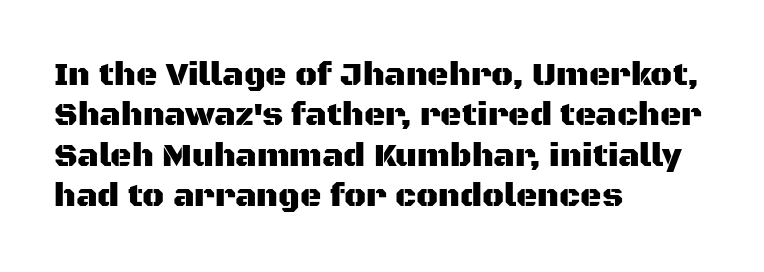
Q: Is the text italic (slanted)? A: No, it is upright.
Q: Is the typeface a serif or a sans-serif typeface? A: Sans-serif.
Q: Is the text underlined? A: No.
Q: How is the paragraph aligned? A: Left-aligned.
Q: Is the spacing between letters normal or unusually wide? A: Normal.
Q: Width (condensed, normal, or wide)? A: Normal.
Q: Stroke contrast? A: Medium.
Q: x-height? A: Large.
Q: Monospaced? A: No.
